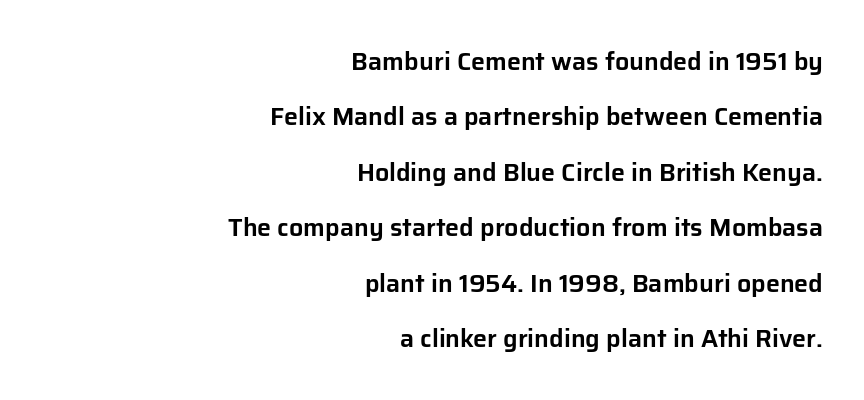
Q: Is the text italic (slanted)? A: No, it is upright.
Q: Is the text underlined? A: No.
Q: How is the paragraph aligned? A: Right-aligned.
Q: Is the spacing between letters normal or unusually wide? A: Normal.
Q: Is the spacing between lines tight, normal or loose? A: Loose.
